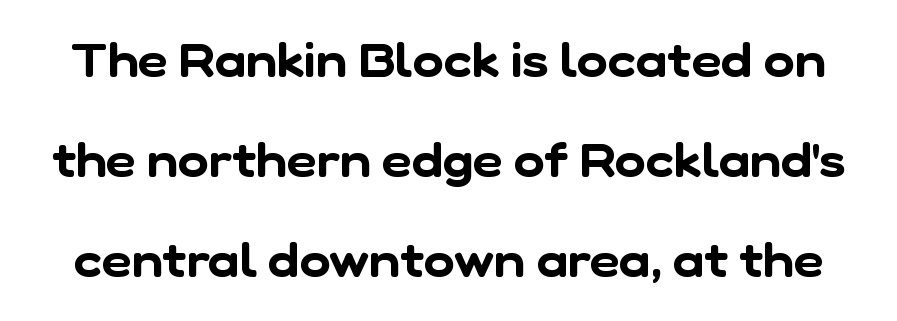
{"serif": "no", "width": "normal", "stroke_contrast": "low", "x_height": "medium", "monospaced": "no", "underline": "no", "line_spacing": "loose", "line_spacing_ratio": 2.13, "letter_spacing": "normal", "letter_spacing_em": 0.0, "glyph_px": 47}
